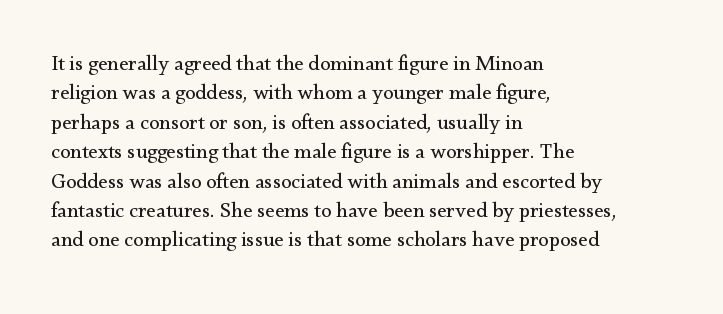
The image shows 21 px text type, upright; set left-aligned, normal line spacing (1.4x), normal letter spacing, not underlined.
